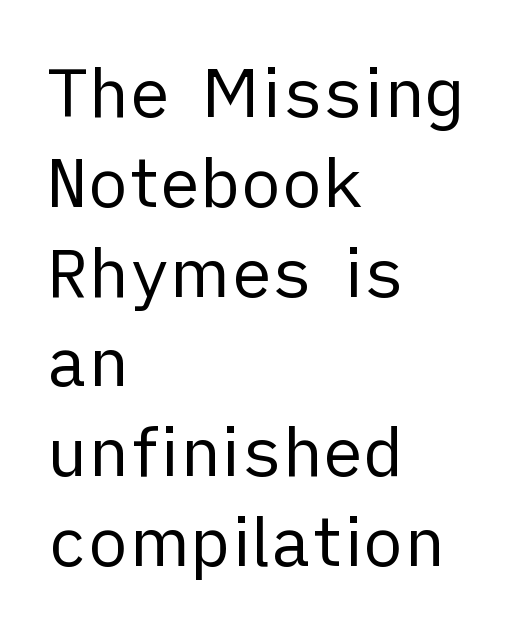
The image shows 68 px regular-weight sans-serif type, upright; set left-aligned, normal line spacing (1.32x), normal letter spacing, not underlined; low stroke contrast and a medium x-height.
